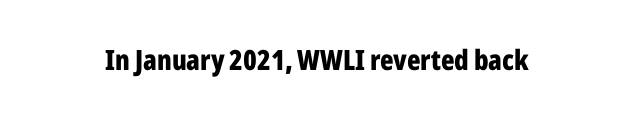
Is this a fixed-width face? No — the glyphs have proportional, varying widths. The face used here has the dense, thick strokes of a bold. The passage shown is not underscored anywhere. Examine the stroke ends and you'll find no serifs.
